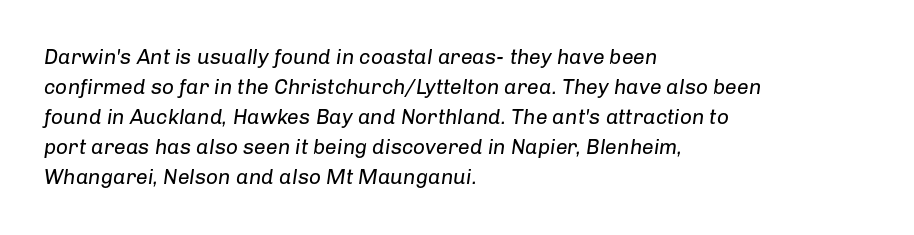
A typesetter would call this zero additional tracking. Leftover space on each line is placed entirely after the last word. A typesetter would mark this as italic. The passage shown stacks its lines at a standard gap. The zone under the glyphs is completely vacant.
